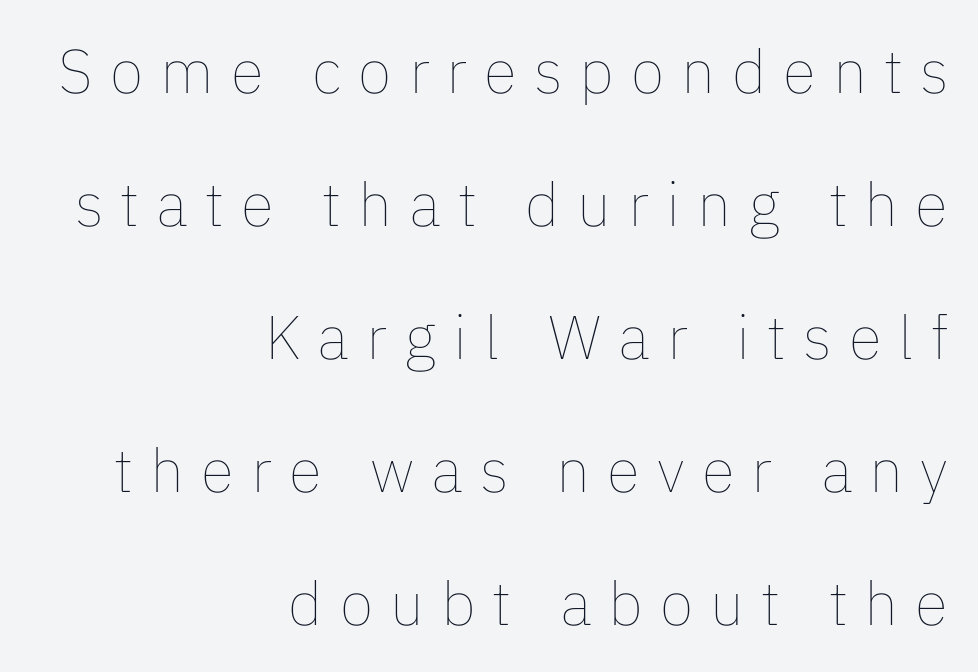
{"italic": "no", "bold": "no", "weight": "thin", "width": "normal", "stroke_contrast": "low", "x_height": "medium", "monospaced": "no", "underline": "no", "align": "right", "line_spacing": "loose", "line_spacing_ratio": 2.18, "letter_spacing": "wide", "letter_spacing_em": 0.28, "glyph_px": 61}
